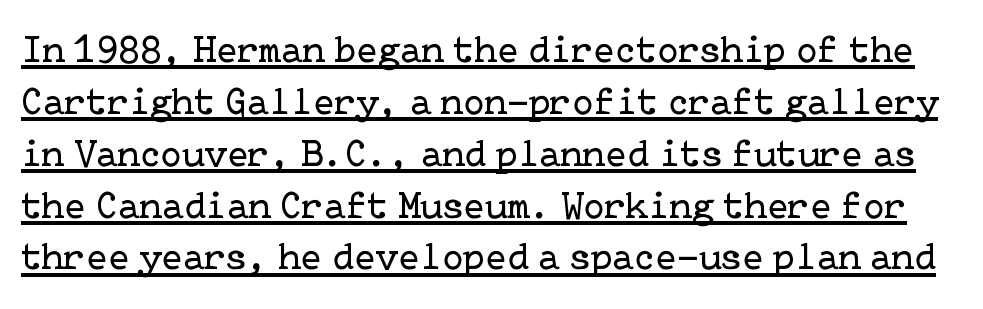
{"serif": "yes", "italic": "no", "bold": "no", "weight": "regular", "width": "normal", "stroke_contrast": "low", "x_height": "medium", "underline": "yes", "line_spacing": "normal", "line_spacing_ratio": 1.33, "letter_spacing": "normal", "letter_spacing_em": 0.0, "glyph_px": 39}
